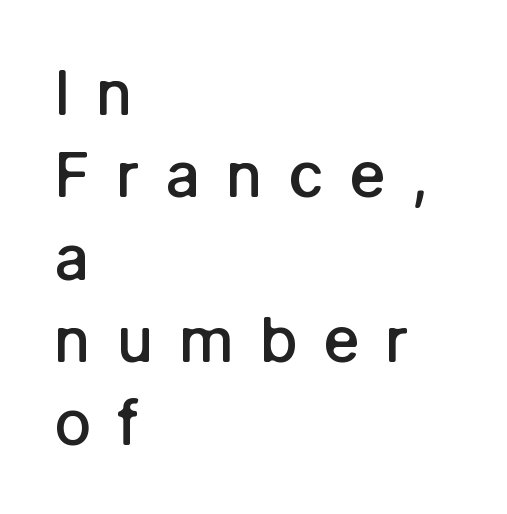
Q: Is the text bold? A: Semi-bold.
Q: Is the text italic (slanted)? A: No, it is upright.
Q: Is the typeface a serif or a sans-serif typeface? A: Sans-serif.
Q: Is the text underlined? A: No.
Q: How is the paragraph aligned? A: Left-aligned.
Q: Is the spacing between letters normal or unusually wide? A: Unusually wide.
Q: Is the spacing between lines tight, normal or loose? A: Normal.
Q: Width (condensed, normal, or wide)? A: Normal.
Q: Stroke contrast? A: Low.
Q: x-height? A: Medium.
Q: Monospaced? A: No.
